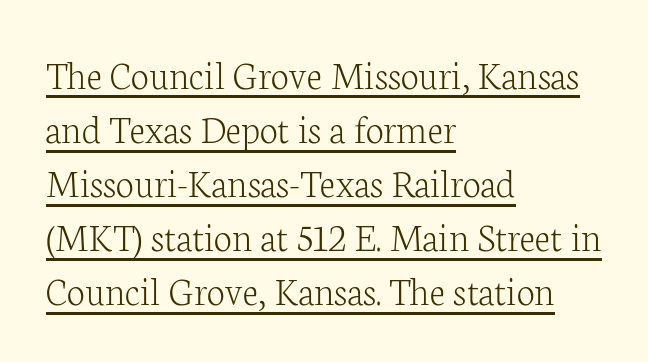
The image shows 41 px light serif type, upright; set left-aligned, normal line spacing (1.32x), normal letter spacing, underlined; low stroke contrast and a medium x-height.
